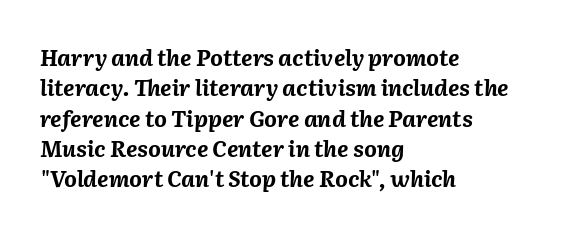
{"italic": "yes", "lean": "right", "slant_degrees": 2, "bold": "yes", "underline": "no", "align": "left", "line_spacing": "normal", "line_spacing_ratio": 1.38, "letter_spacing": "normal", "letter_spacing_em": 0.0, "glyph_px": 22}
